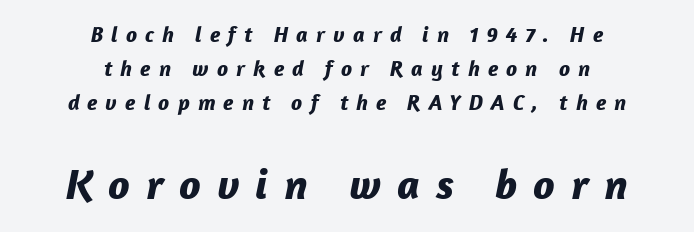
{"italic": "yes", "lean": "right", "slant_degrees": 12, "bold": "yes", "weight": "bold", "width": "normal", "stroke_contrast": "low", "x_height": "medium", "monospaced": "no", "underline": "no", "align": "center", "line_spacing": "normal", "line_spacing_ratio": 1.55, "letter_spacing": "wide", "letter_spacing_em": 0.37, "larger_block": "second", "size_ratio": 1.95, "glyph_px": 43}
